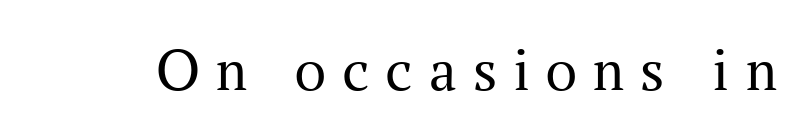
Q: Is the text bold? A: No.
Q: Is the text italic (slanted)? A: No, it is upright.
Q: Is the typeface a serif or a sans-serif typeface? A: Serif.
Q: Is the text underlined? A: No.
Q: Is the spacing between letters normal or unusually wide? A: Unusually wide.
Q: Width (condensed, normal, or wide)? A: Normal.
Q: Stroke contrast? A: Medium.
Q: x-height? A: Medium.
Q: Monospaced? A: No.
